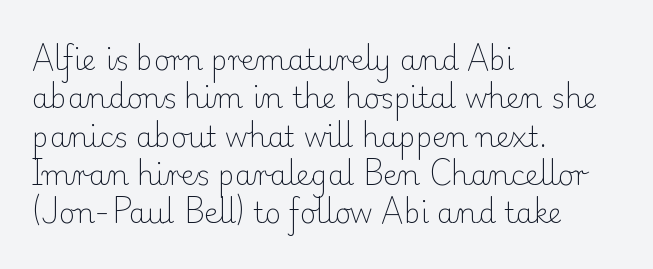
{"serif": "yes", "italic": "no", "bold": "no", "weight": "light", "width": "normal", "stroke_contrast": "low", "x_height": "small", "monospaced": "no", "underline": "no", "align": "left", "line_spacing": "normal", "line_spacing_ratio": 1.37, "letter_spacing": "normal", "letter_spacing_em": 0.0, "glyph_px": 28}
